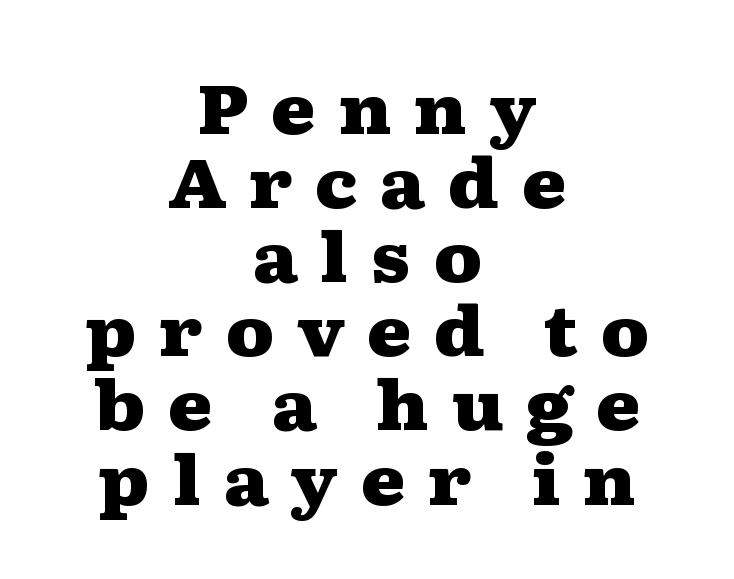
Q: Is the text bold? A: Yes.
Q: Is the text italic (slanted)? A: No, it is upright.
Q: Is the typeface a serif or a sans-serif typeface? A: Serif.
Q: Is the text underlined? A: No.
Q: How is the paragraph aligned? A: Centered.
Q: Is the spacing between letters normal or unusually wide? A: Unusually wide.
Q: Is the spacing between lines tight, normal or loose? A: Tight.
Q: Width (condensed, normal, or wide)? A: Wide.
Q: Stroke contrast? A: Medium.
Q: x-height? A: Medium.
Q: Monospaced? A: No.
